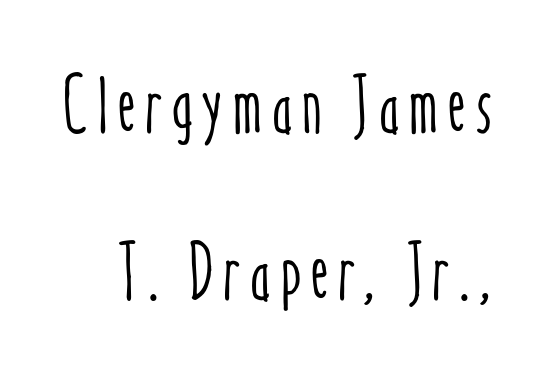
{"italic": "no", "width": "condensed", "stroke_contrast": "low", "x_height": "medium", "monospaced": "no", "underline": "no", "line_spacing": "loose", "line_spacing_ratio": 2.12, "glyph_px": 79}
